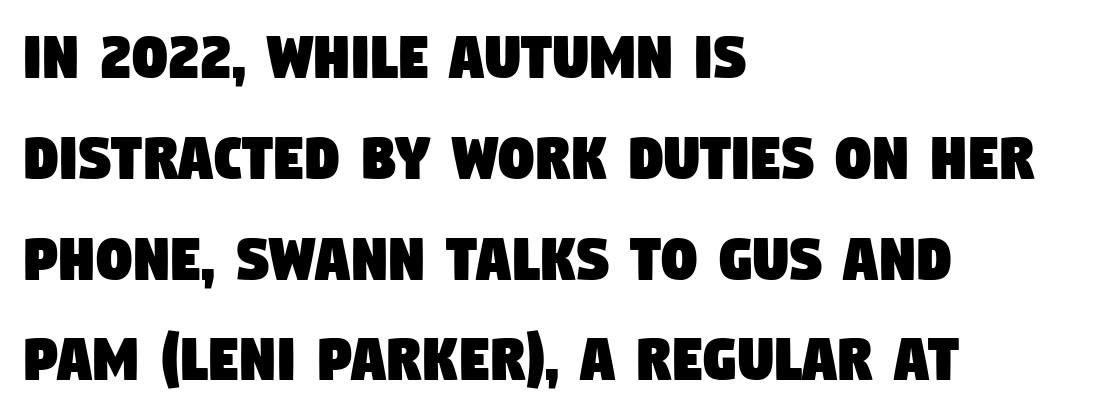
Q: Is the typeface a serif or a sans-serif typeface? A: Sans-serif.
Q: Is the text underlined? A: No.
Q: How is the paragraph aligned? A: Left-aligned.
Q: Is the spacing between letters normal or unusually wide? A: Normal.
Q: Is the spacing between lines tight, normal or loose? A: Normal.
Q: Width (condensed, normal, or wide)? A: Condensed.
Q: Stroke contrast? A: Low.
Q: x-height? A: Large.
Q: Monospaced? A: No.
